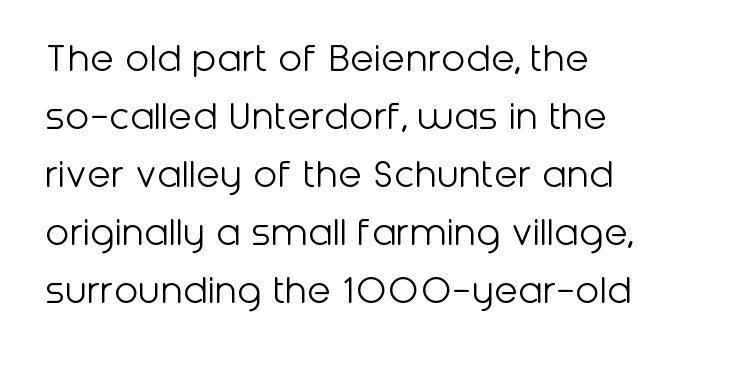
Proportional: the letters do not fall into vertical columns. The leading is moderate, giving the passage an even texture. Is the stroke heavy? The answer is a plain regular-or-lighter. The type is set solid horizontally, with unmodified tracking. Type without underlining.
